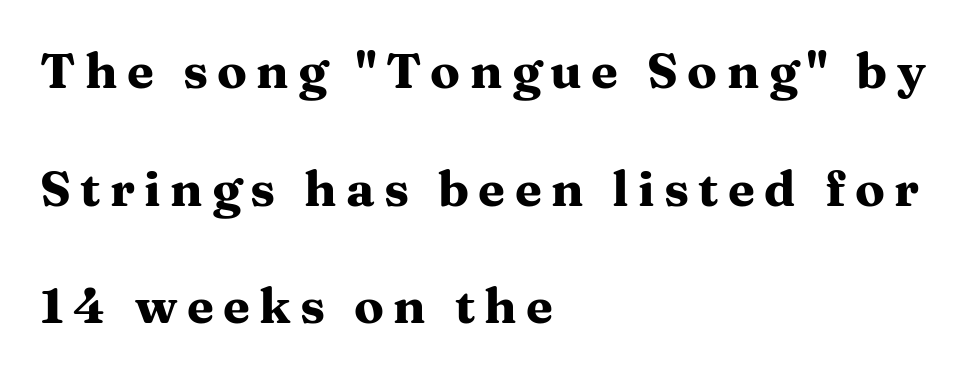
The image shows 49 px heavy, wide serif type, upright; set left-aligned, loose line spacing (2.4x), not underlined; medium stroke contrast and a medium x-height.
